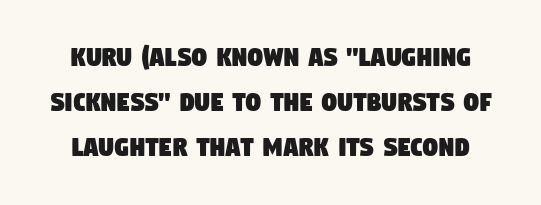
The image shows 30 px condensed sans-serif type; set normal line spacing (1.5x), normal letter spacing, not underlined; low stroke contrast and a large x-height.
